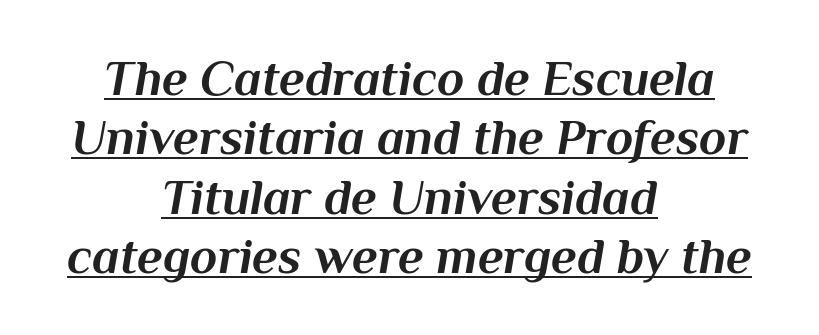
Q: Is the text bold? A: Yes.
Q: Is the text italic (slanted)? A: Yes, it leans right by about 10 degrees.
Q: Is the text underlined? A: Yes.
Q: How is the paragraph aligned? A: Centered.
Q: Is the spacing between letters normal or unusually wide? A: Normal.
Q: Width (condensed, normal, or wide)? A: Normal.
Q: Stroke contrast? A: Medium.
Q: x-height? A: Medium.
Q: Monospaced? A: No.
